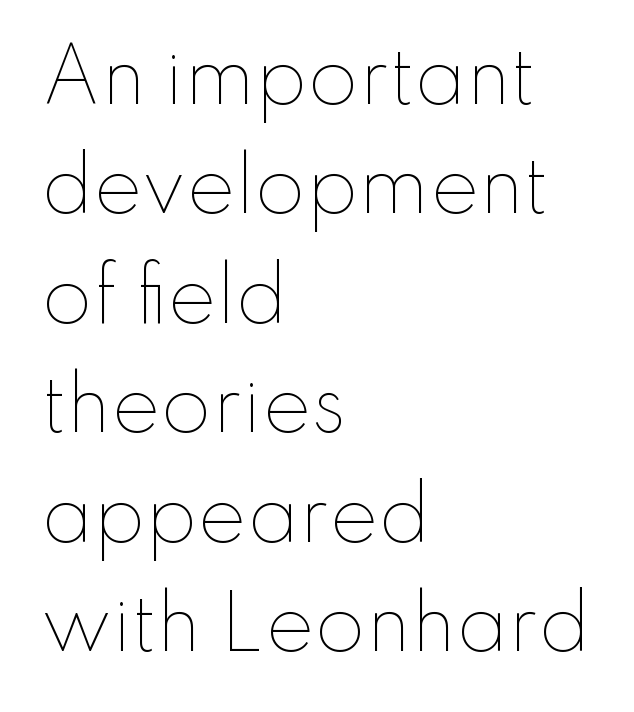
The image shows 73 px thin type, upright; set left-aligned, normal line spacing (1.5x), normal letter spacing, not underlined; low stroke contrast and a small x-height.
